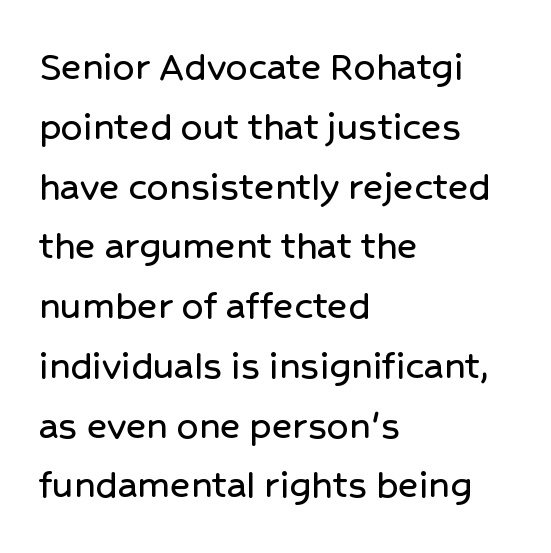
Q: Is the text italic (slanted)? A: No, it is upright.
Q: Is the typeface a serif or a sans-serif typeface? A: Sans-serif.
Q: Is the text underlined? A: No.
Q: How is the paragraph aligned? A: Left-aligned.
Q: Is the spacing between letters normal or unusually wide? A: Normal.
Q: Is the spacing between lines tight, normal or loose? A: Normal.
Q: Width (condensed, normal, or wide)? A: Normal.
Q: Stroke contrast? A: Low.
Q: x-height? A: Medium.
Q: Monospaced? A: No.
